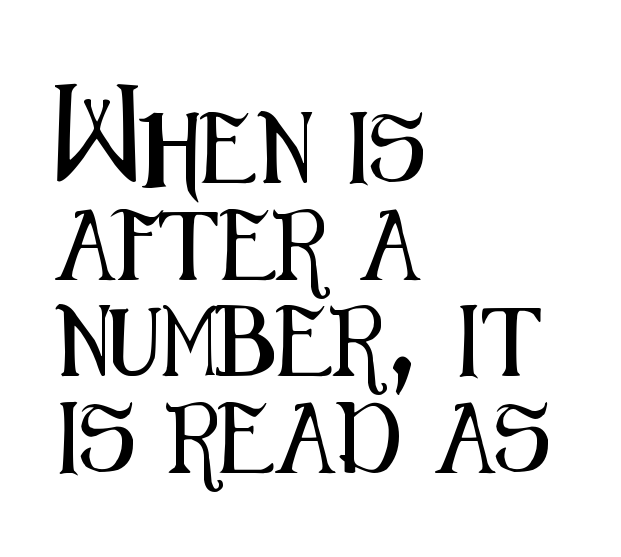
The image shows 70 px condensed type, upright; set left-aligned, normal line spacing (1.38x), normal letter spacing, not underlined; medium stroke contrast and a medium x-height.
